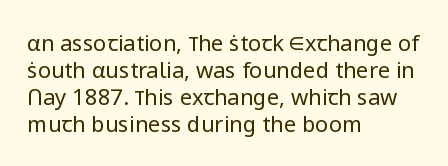
{"italic": "no", "bold": "no", "underline": "no", "align": "left", "line_spacing_ratio": 1.22, "letter_spacing": "normal", "letter_spacing_em": 0.0, "glyph_px": 22}
